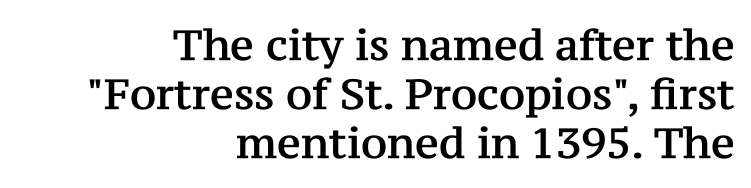
In terms of letterspacing, this is plain default setting. The string is rendered with underlining switched off. These lines are set flush right with a ragged left edge. The rendering uses natural spacing where letterforms have individual widths. Stroke terminals: seriffed. When letters stand straight like this, we call the style roman or upright.
